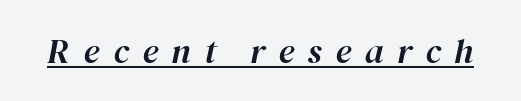
The image shows 35 px text type, italic (leaning right); set unusually wide letter spacing (+0.38 em), underlined; high stroke contrast and a medium x-height.
